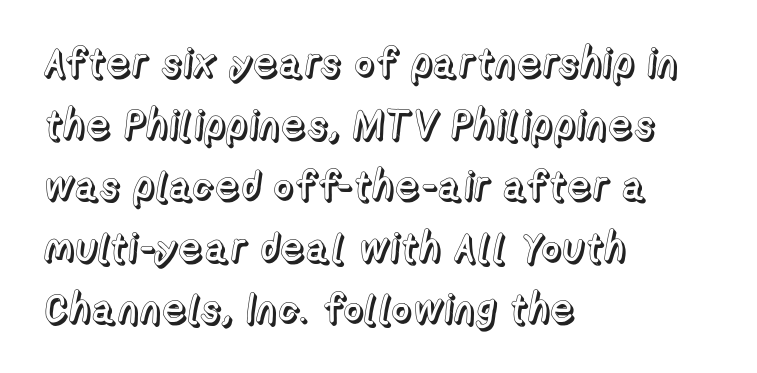
{"width": "normal", "x_height": "medium", "monospaced": "no", "underline": "no", "align": "left", "line_spacing": "normal", "line_spacing_ratio": 1.54, "letter_spacing": "normal", "letter_spacing_em": 0.0, "glyph_px": 40}
